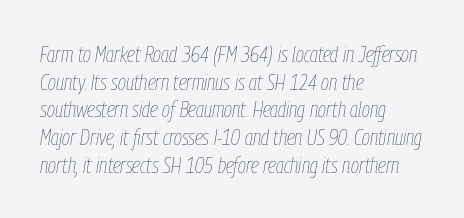
Q: Is the text bold? A: No.
Q: Is the text italic (slanted)? A: Yes, it leans right by about 9 degrees.
Q: Is the text underlined? A: No.
Q: How is the paragraph aligned? A: Left-aligned.
Q: Is the spacing between letters normal or unusually wide? A: Normal.
Q: Is the spacing between lines tight, normal or loose? A: Normal.
